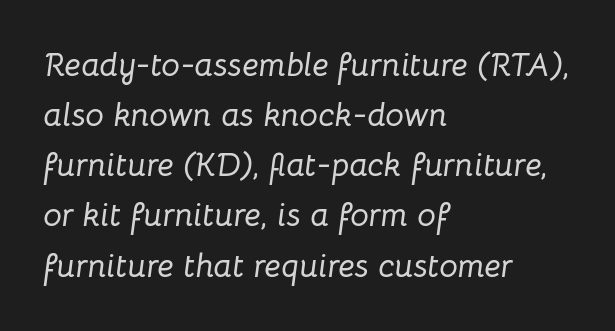
Each new line begins a customary step beneath the previous one. The text block is weighted toward the left margin, trailing off unevenly rightward. What stands out about the letter spacing? Nothing — it is the standard amount. The glyphs are unaccompanied by any horizontal stroke below them. Varying glyph widths throughout — classic text-font behaviour. An italicized treatment has been applied to the whole sample.
